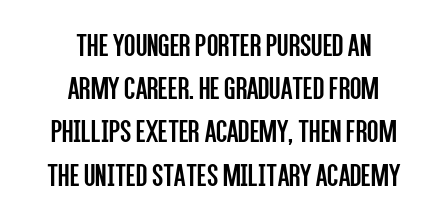
The image shows 33 px regular-weight, condensed sans-serif type, upright; set centered, normal line spacing (1.31x), normal letter spacing, not underlined; low stroke contrast and a large x-height.
